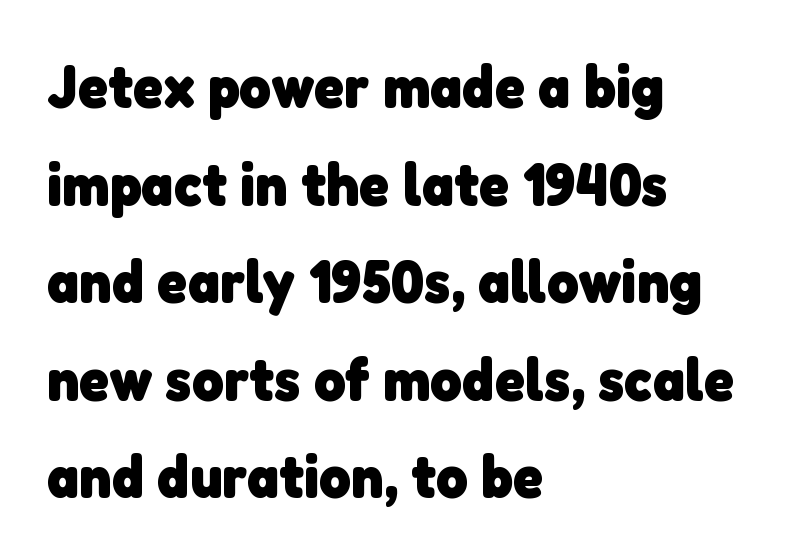
Each row of text sits above clean, open space. Horizontal alignment here is leftward, the default for most running prose. Regular leading. Look at the tracking — it's just the regular setting, nothing added. Set as a true bold cut, around the 700 mark. Is this a sans? Yes — the strokes have no serifs.
